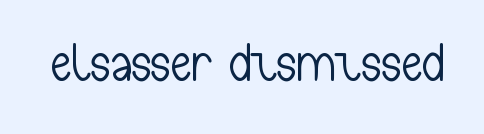
How are the letters spaced? Ordinarily, with no added tracking. Note: no serifs on the glyphs. The space beneath each line is pristine and unruled. Varying glyph widths throughout — classic text-font behaviour. The letters stand upright; this is a roman face.
